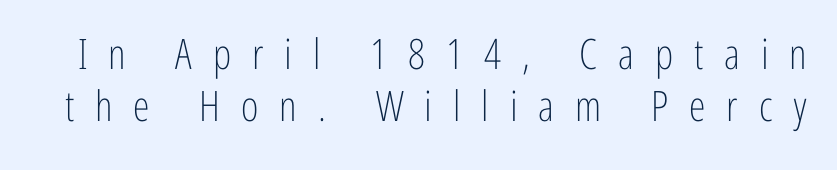
{"serif": "no", "italic": "no", "bold": "no", "weight": "light", "width": "condensed", "stroke_contrast": "low", "x_height": "medium", "monospaced": "no", "underline": "no", "line_spacing": "normal", "line_spacing_ratio": 1.25, "letter_spacing": "wide", "letter_spacing_em": 0.5, "glyph_px": 42}
